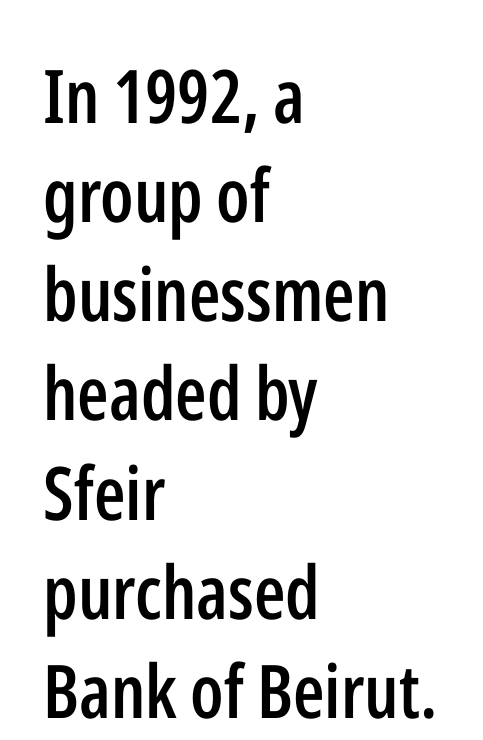
Spacing verdict: proportional, widths tailored to each character. Reading down the block, your eye returns to a fixed left position each line. Bare-footed words on every line. You can tell it's not italic because the verticals are truly vertical. Typographically, this falls in the sans-serif category. The line texture is even and compact thanks to regular tracking.
